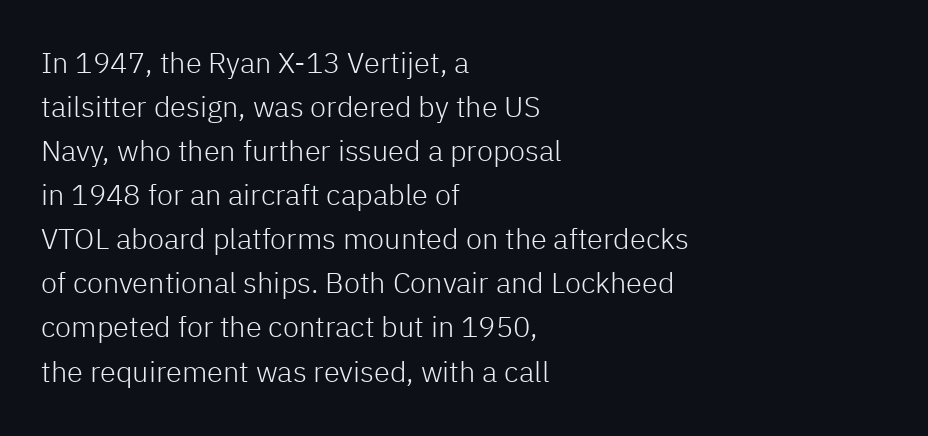
Q: Is the text bold? A: No.
Q: Is the text italic (slanted)? A: No, it is upright.
Q: Is the typeface a serif or a sans-serif typeface? A: Sans-serif.
Q: Is the text underlined? A: No.
Q: How is the paragraph aligned? A: Left-aligned.
Q: Is the spacing between letters normal or unusually wide? A: Normal.
Q: Is the spacing between lines tight, normal or loose? A: Normal.
Q: Width (condensed, normal, or wide)? A: Normal.
Q: Stroke contrast? A: Low.
Q: x-height? A: Medium.
Q: Monospaced? A: No.
